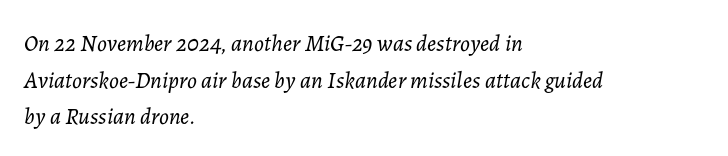
The image shows 23 px text type, italic (leaning right); set left-aligned, normal line spacing (1.59x), normal letter spacing, not underlined.
